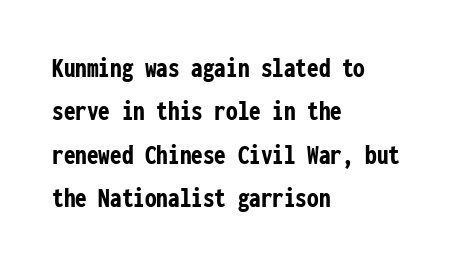
{"serif": "no", "italic": "no", "bold": "yes", "weight": "semibold", "width": "condensed", "stroke_contrast": "low", "x_height": "medium", "monospaced": "yes", "underline": "no", "align": "left", "line_spacing": "normal", "line_spacing_ratio": 1.5, "letter_spacing": "normal", "letter_spacing_em": 0.0, "glyph_px": 29}
